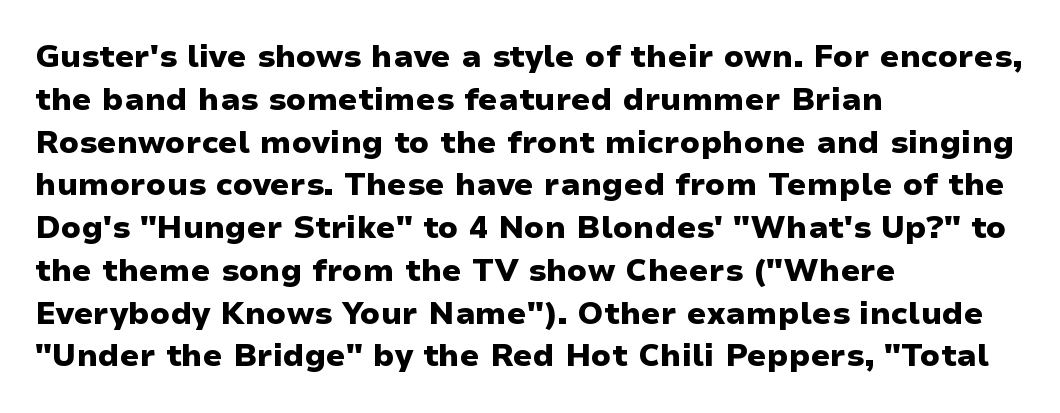
Q: Is the text bold? A: Yes.
Q: Is the text italic (slanted)? A: No, it is upright.
Q: Is the typeface a serif or a sans-serif typeface? A: Sans-serif.
Q: Is the text underlined? A: No.
Q: How is the paragraph aligned? A: Left-aligned.
Q: Is the spacing between letters normal or unusually wide? A: Normal.
Q: Is the spacing between lines tight, normal or loose? A: Normal.
Q: Width (condensed, normal, or wide)? A: Wide.
Q: Stroke contrast? A: Low.
Q: x-height? A: Medium.
Q: Monospaced? A: No.
